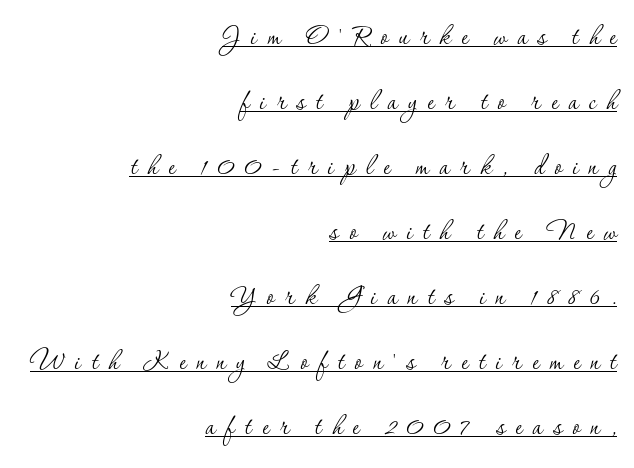
The weight would be labelled regular, book, light, or lighter still. The tracking reads as deliberately expanded to a designer's eye. Font category for this specimen: serif. Spacing verdict: proportional, widths tailored to each character. The paragraph shown leans on its right margin.
